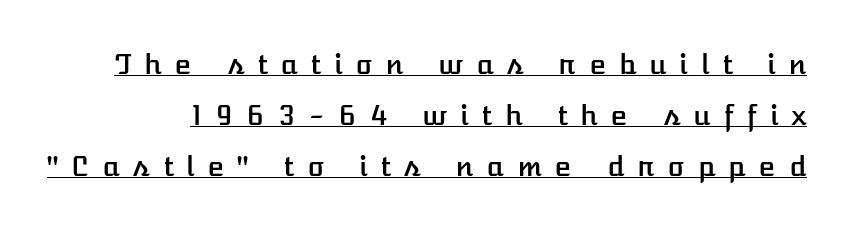
The image shows 28 px text type, upright; set line spacing 1.82x, unusually wide letter spacing (+0.46 em), underlined; low stroke contrast and a medium x-height.
